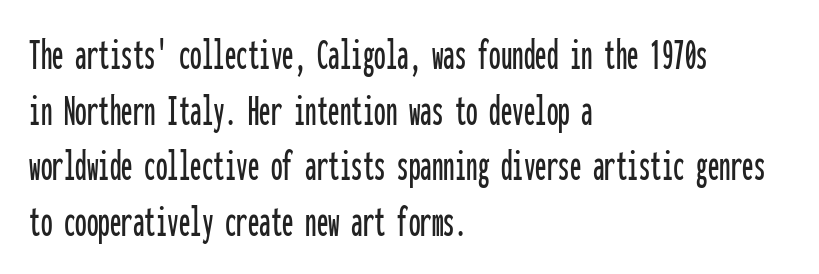
Q: Is the text italic (slanted)? A: No, it is upright.
Q: Is the typeface a serif or a sans-serif typeface? A: Sans-serif.
Q: Is the text underlined? A: No.
Q: How is the paragraph aligned? A: Left-aligned.
Q: Is the spacing between letters normal or unusually wide? A: Normal.
Q: Width (condensed, normal, or wide)? A: Condensed.
Q: Stroke contrast? A: Low.
Q: x-height? A: Medium.
Q: Monospaced? A: Yes.
